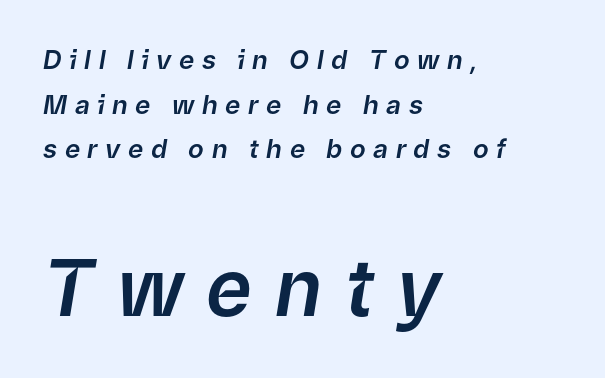
The face used here appears at its bigger size in the lower chunk. No word sits above an underline. Does the copy run flush right? No — it runs flush left. The rendering uses natural spacing where letterforms have individual widths. Characters follow at a spacing far wider than the type designer built in.
